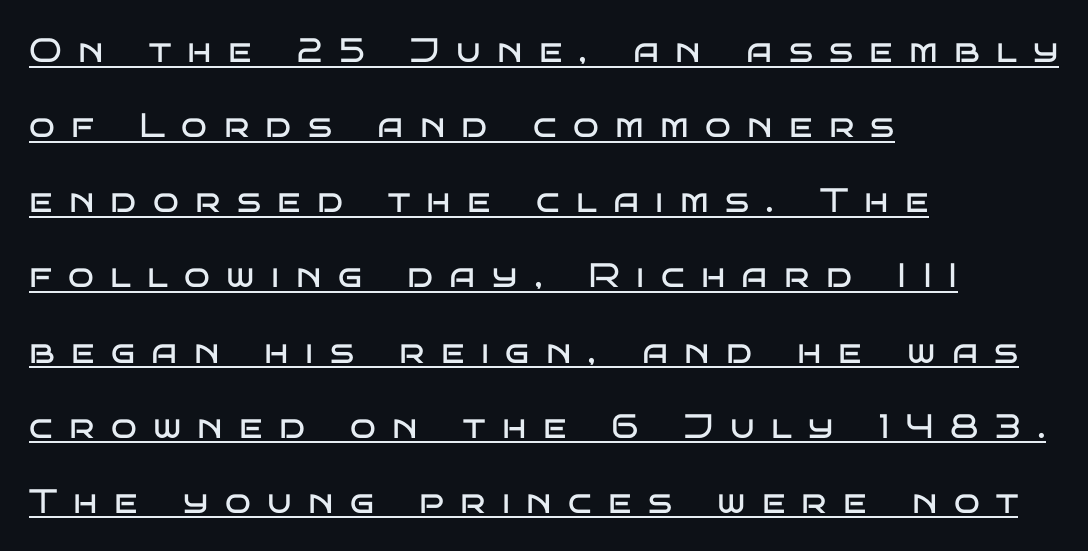
Posture: upright roman. The passage shown is not bold in any degree. Descenders here cross a horizontal rule under the line. Baseline-to-baseline distance is far greater than the letter height. Horizontally, the lines are justified to the leading edge only. Substantial extra tracking has been applied to these lines.
